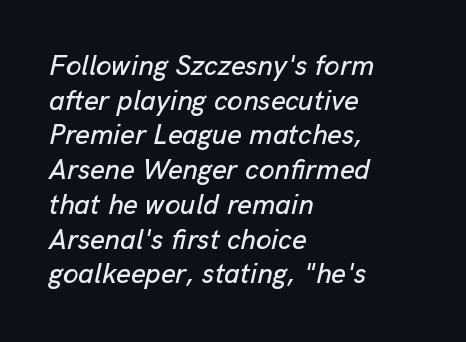
{"italic": "yes", "lean": "right", "slant_degrees": 13, "width": "normal", "stroke_contrast": "low", "x_height": "medium", "monospaced": "no", "underline": "no", "align": "left", "line_spacing_ratio": 1.24, "letter_spacing": "normal", "letter_spacing_em": 0.0, "glyph_px": 28}
